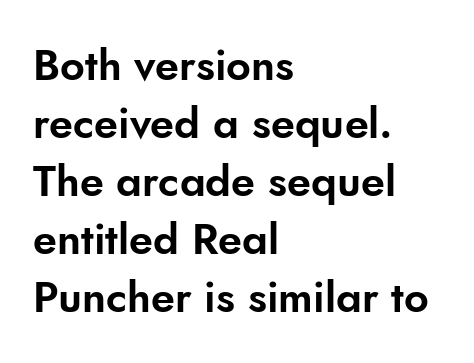
Q: Is the text italic (slanted)? A: No, it is upright.
Q: Is the typeface a serif or a sans-serif typeface? A: Sans-serif.
Q: Is the text underlined? A: No.
Q: How is the paragraph aligned? A: Left-aligned.
Q: Is the spacing between letters normal or unusually wide? A: Normal.
Q: Is the spacing between lines tight, normal or loose? A: Normal.
Q: Width (condensed, normal, or wide)? A: Normal.
Q: Stroke contrast? A: Low.
Q: x-height? A: Small.
Q: Monospaced? A: No.
